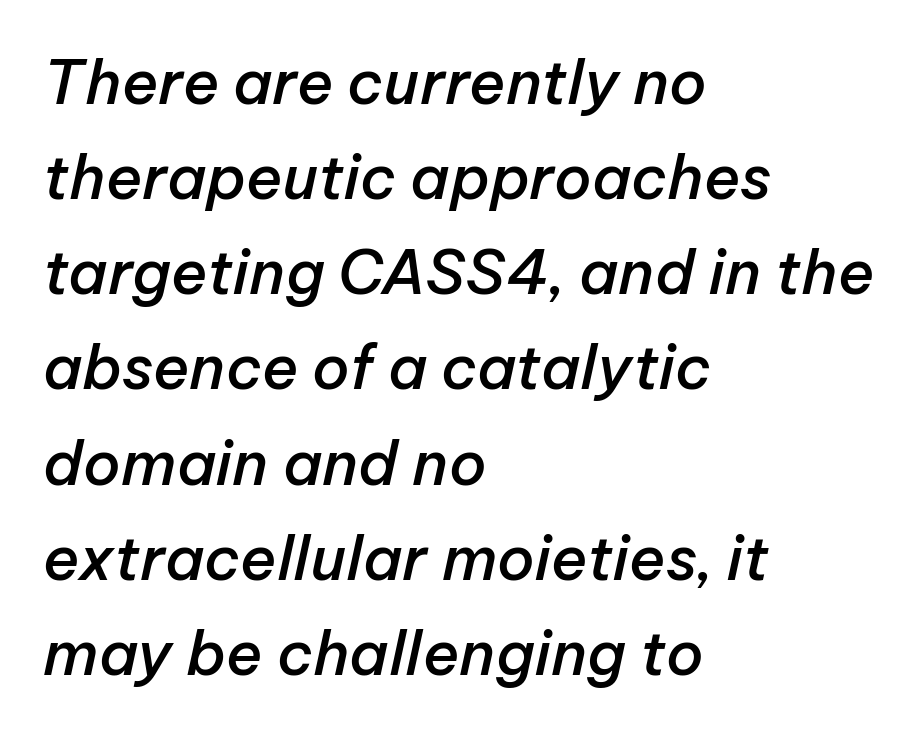
Q: Is the text bold? A: Semi-bold.
Q: Is the text italic (slanted)? A: Yes, it leans right by about 12 degrees.
Q: Is the text underlined? A: No.
Q: How is the paragraph aligned? A: Left-aligned.
Q: Is the spacing between letters normal or unusually wide? A: Normal.
Q: Is the spacing between lines tight, normal or loose? A: Normal.
Q: Width (condensed, normal, or wide)? A: Normal.
Q: Stroke contrast? A: Low.
Q: x-height? A: Medium.
Q: Monospaced? A: No.
